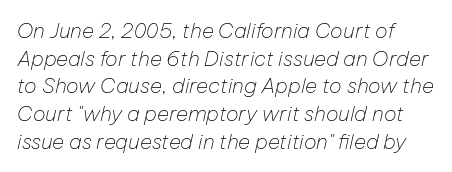
The image shows 21 px text type, italic (leaning right); set normal line spacing (1.32x), normal letter spacing, not underlined.
